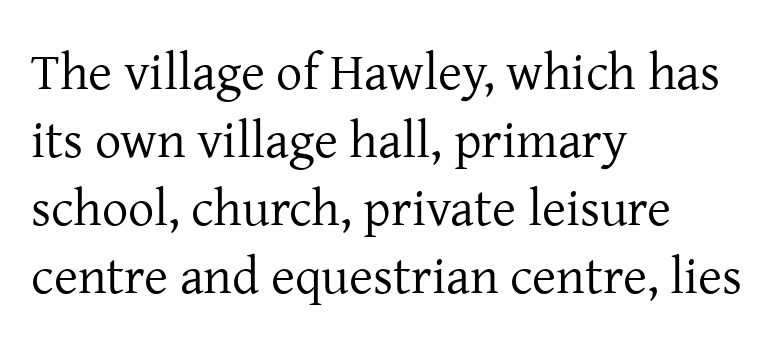
Q: Is the text bold? A: No.
Q: Is the text italic (slanted)? A: No, it is upright.
Q: Is the typeface a serif or a sans-serif typeface? A: Serif.
Q: Is the text underlined? A: No.
Q: How is the paragraph aligned? A: Left-aligned.
Q: Is the spacing between letters normal or unusually wide? A: Normal.
Q: Is the spacing between lines tight, normal or loose? A: Normal.
Q: Width (condensed, normal, or wide)? A: Normal.
Q: Stroke contrast? A: Low.
Q: x-height? A: Medium.
Q: Monospaced? A: No.
